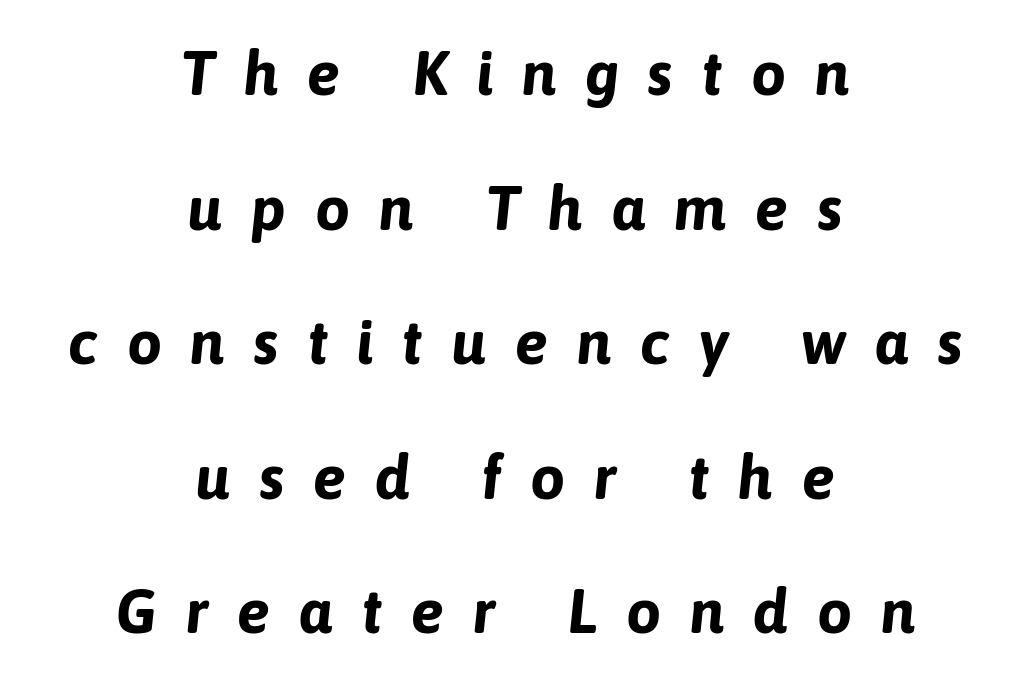
Q: Is the text bold? A: Yes.
Q: Is the text italic (slanted)? A: Yes, it leans right by about 6 degrees.
Q: Is the text underlined? A: No.
Q: How is the paragraph aligned? A: Centered.
Q: Is the spacing between letters normal or unusually wide? A: Unusually wide.
Q: Is the spacing between lines tight, normal or loose? A: Loose.
Q: Width (condensed, normal, or wide)? A: Normal.
Q: Stroke contrast? A: Low.
Q: x-height? A: Medium.
Q: Monospaced? A: No.
